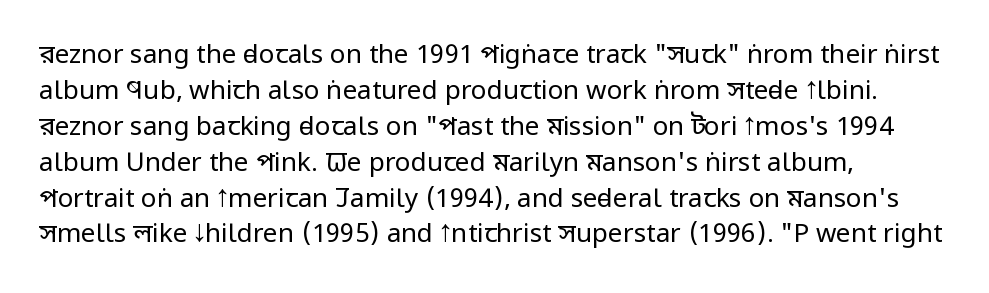
{"italic": "no", "bold": "no", "underline": "no", "align": "left", "line_spacing": "normal", "line_spacing_ratio": 1.38, "letter_spacing": "normal", "letter_spacing_em": 0.0, "glyph_px": 26}
